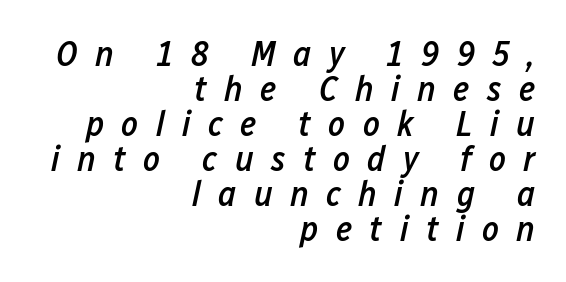
{"italic": "yes", "lean": "right", "slant_degrees": 12, "bold": "semi", "weight": "semibold", "width": "condensed", "stroke_contrast": "low", "x_height": "medium", "monospaced": "no", "underline": "no", "align": "right", "line_spacing": "tight", "line_spacing_ratio": 0.97, "letter_spacing": "wide", "letter_spacing_em": 0.48, "glyph_px": 36}
